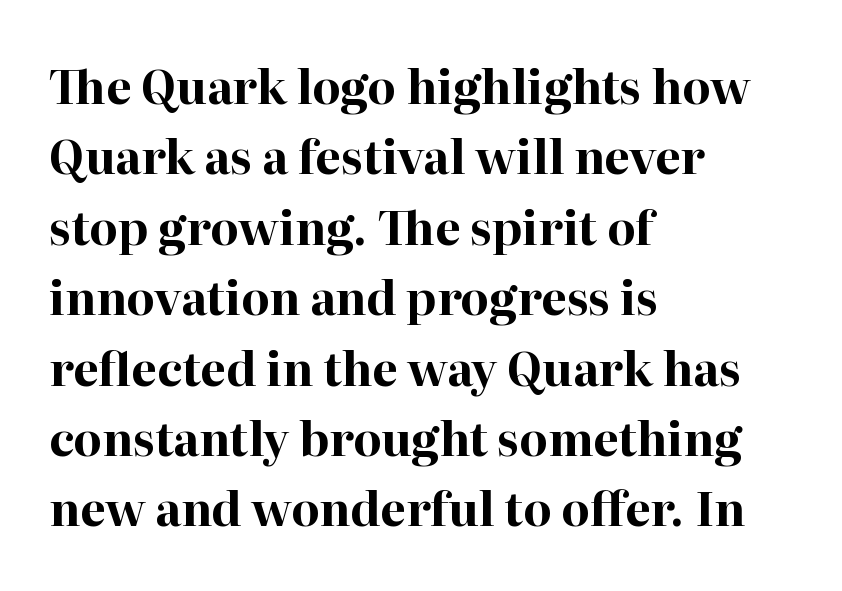
Q: Is the text bold? A: Yes.
Q: Is the text italic (slanted)? A: No, it is upright.
Q: Is the typeface a serif or a sans-serif typeface? A: Serif.
Q: Is the text underlined? A: No.
Q: How is the paragraph aligned? A: Left-aligned.
Q: Is the spacing between letters normal or unusually wide? A: Normal.
Q: Is the spacing between lines tight, normal or loose? A: Normal.
Q: Width (condensed, normal, or wide)? A: Normal.
Q: Stroke contrast? A: High.
Q: x-height? A: Medium.
Q: Monospaced? A: No.
